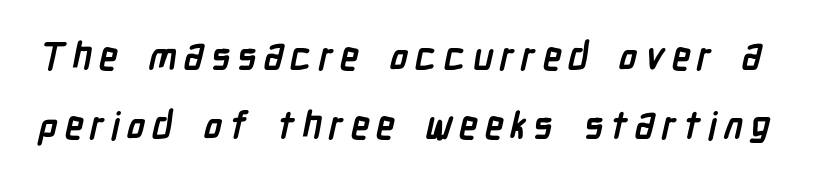
Check under the words: just untouched page. Heavy, bold letterforms. Classification — sans serif. Spacing verdict: proportional, widths tailored to each character.
